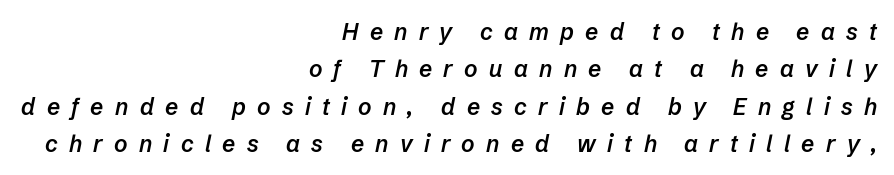
Q: Is the text bold? A: Semi-bold.
Q: Is the text italic (slanted)? A: Yes, it leans right by about 12 degrees.
Q: Is the text underlined? A: No.
Q: How is the paragraph aligned? A: Right-aligned.
Q: Is the spacing between letters normal or unusually wide? A: Unusually wide.
Q: Is the spacing between lines tight, normal or loose? A: Normal.
